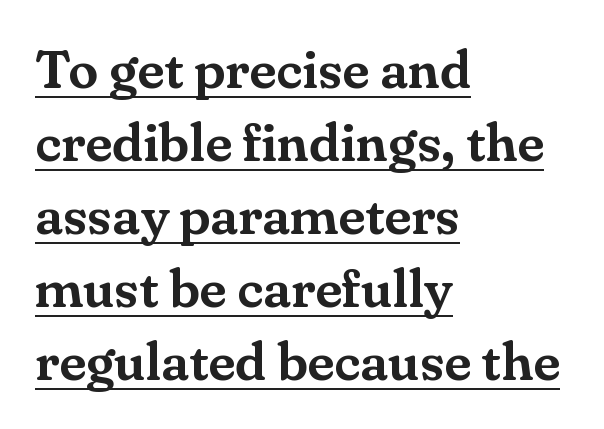
Q: Is the text italic (slanted)? A: No, it is upright.
Q: Is the typeface a serif or a sans-serif typeface? A: Serif.
Q: Is the text underlined? A: Yes.
Q: How is the paragraph aligned? A: Left-aligned.
Q: Is the spacing between letters normal or unusually wide? A: Normal.
Q: Is the spacing between lines tight, normal or loose? A: Normal.
Q: Width (condensed, normal, or wide)? A: Normal.
Q: Stroke contrast? A: Medium.
Q: x-height? A: Small.
Q: Monospaced? A: No.
